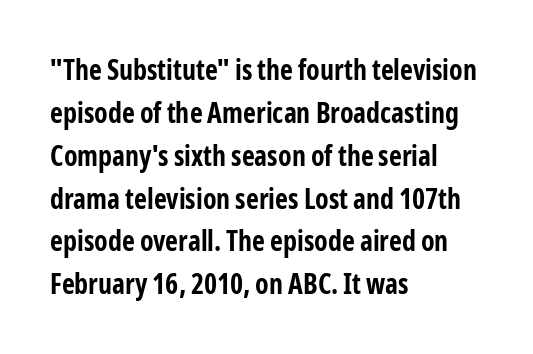
Q: Is the text bold? A: Yes.
Q: Is the text italic (slanted)? A: No, it is upright.
Q: Is the typeface a serif or a sans-serif typeface? A: Sans-serif.
Q: Is the text underlined? A: No.
Q: How is the paragraph aligned? A: Left-aligned.
Q: Is the spacing between letters normal or unusually wide? A: Normal.
Q: Is the spacing between lines tight, normal or loose? A: Normal.
Q: Width (condensed, normal, or wide)? A: Condensed.
Q: Stroke contrast? A: Low.
Q: x-height? A: Medium.
Q: Monospaced? A: No.
